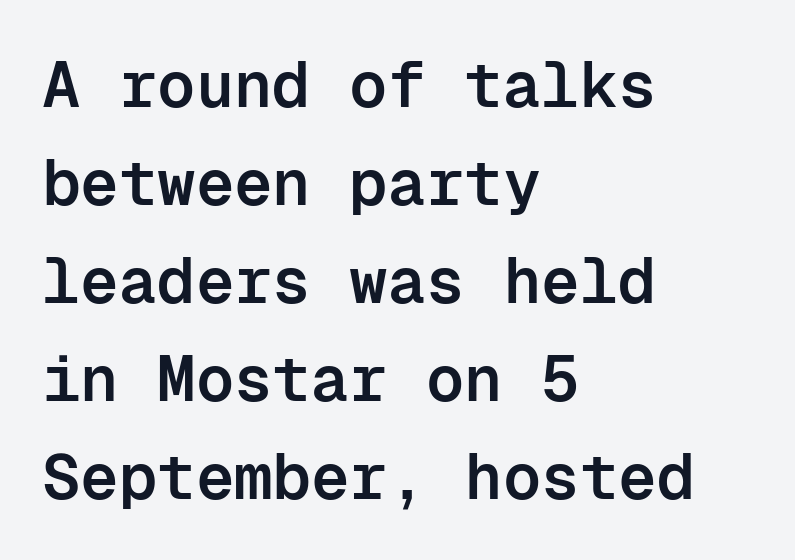
Think of a typewriter: that constant character pitch is what you see here. A typesetter would call this zero additional tracking. Caption: multi-line text, flush left, ragged right. Unlike a traditional serif, this face leaves its strokes unadorned. When letters stand straight like this, we call the style roman or upright.
